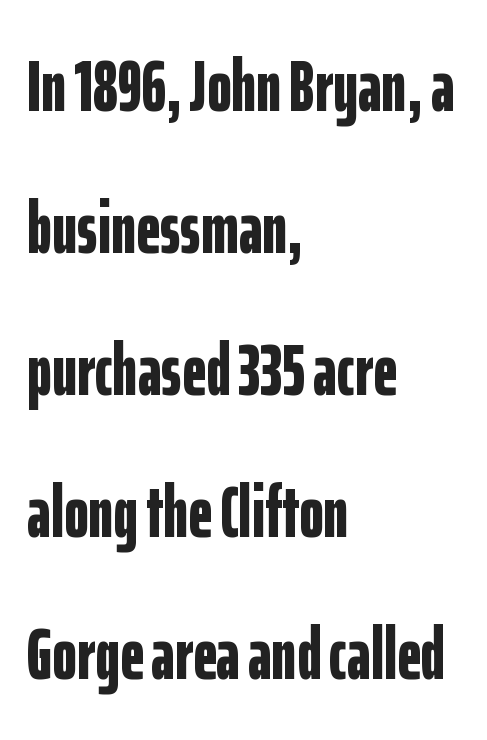
{"serif": "no", "italic": "no", "bold": "yes", "weight": "bold", "width": "condensed", "stroke_contrast": "low", "x_height": "medium", "monospaced": "no", "underline": "no", "align": "left", "line_spacing": "loose", "line_spacing_ratio": 1.92, "letter_spacing": "normal", "letter_spacing_em": 0.0, "glyph_px": 74}
